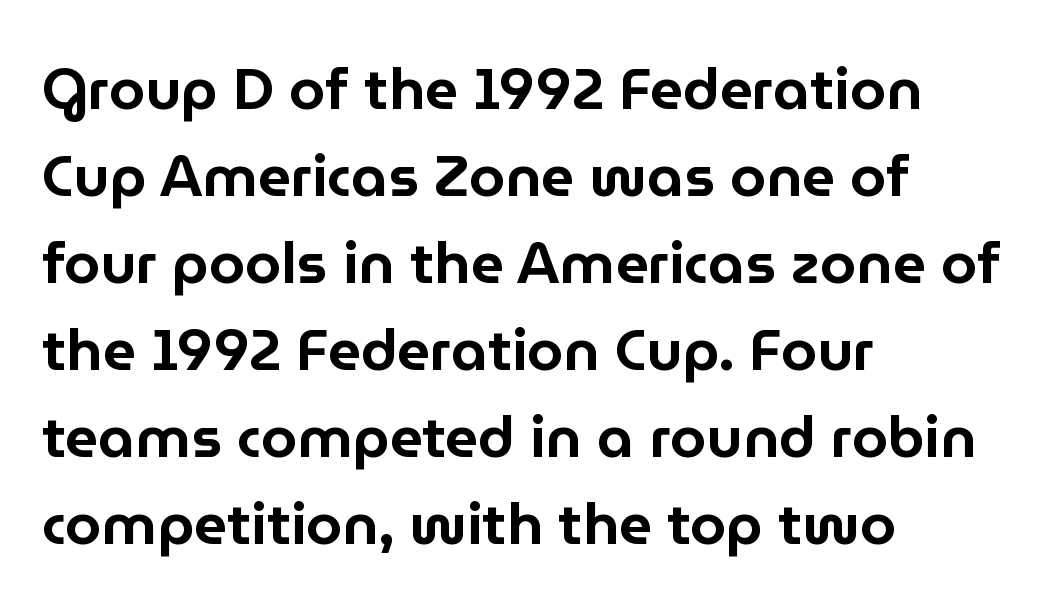
Just letters on the line, the space beneath them empty. In terms of posture, this sample is upright. In terms of letterform style, serifs are entirely absent. The passage shown is typed in a proportional face where columns would drift. This sample uses plain, unmodified letter spacing.
